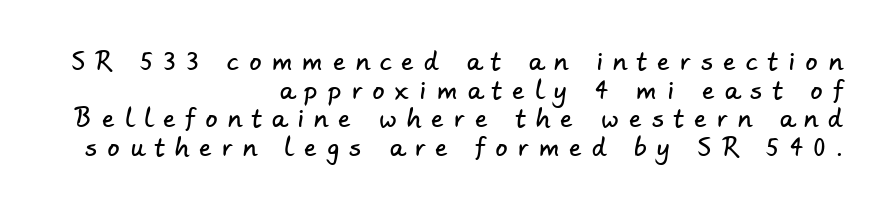
{"underline": "no", "align": "right", "line_spacing_ratio": 1.19, "letter_spacing": "wide", "letter_spacing_em": 0.44, "glyph_px": 24}
